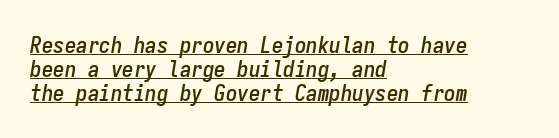
{"italic": "yes", "lean": "right", "slant_degrees": 9, "underline": "yes", "align": "left", "line_spacing": "tight", "line_spacing_ratio": 1.04, "letter_spacing": "normal", "letter_spacing_em": 0.0, "glyph_px": 23}
